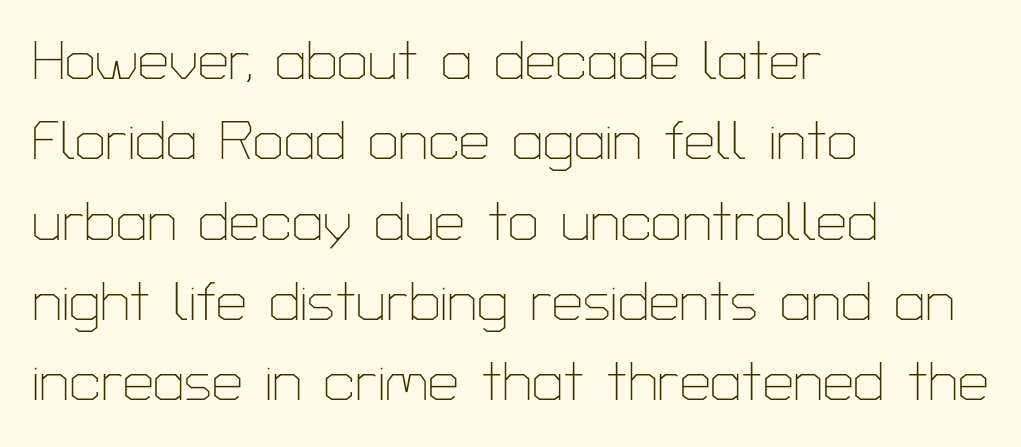
{"serif": "no", "italic": "no", "bold": "no", "weight": "thin", "width": "normal", "stroke_contrast": "low", "x_height": "medium", "monospaced": "no", "underline": "no", "align": "left", "line_spacing": "normal", "line_spacing_ratio": 1.46, "letter_spacing": "normal", "letter_spacing_em": 0.0, "glyph_px": 55}
